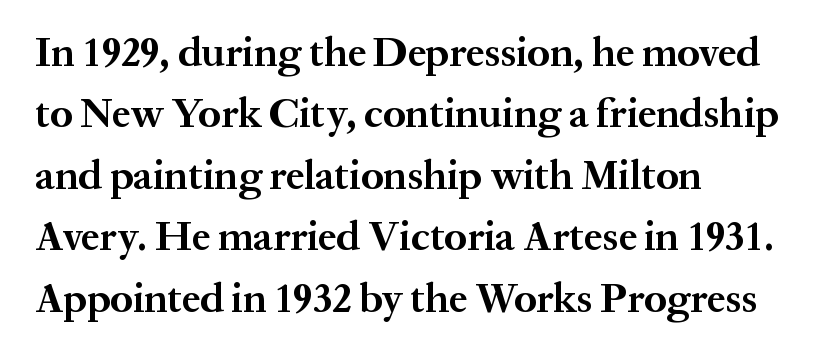
{"serif": "yes", "italic": "no", "bold": "yes", "weight": "bold", "width": "normal", "stroke_contrast": "medium", "x_height": "medium", "monospaced": "no", "underline": "no", "align": "left", "line_spacing": "normal", "line_spacing_ratio": 1.5, "letter_spacing": "normal", "letter_spacing_em": 0.0, "glyph_px": 41}
